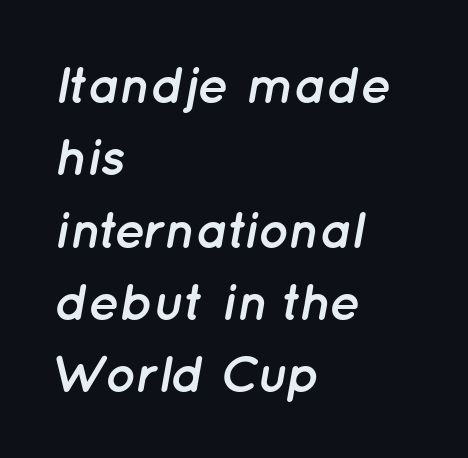
Q: Is the text bold? A: Yes.
Q: Is the text italic (slanted)? A: Yes, it leans right by about 12 degrees.
Q: Is the text underlined? A: No.
Q: How is the paragraph aligned? A: Left-aligned.
Q: Is the spacing between letters normal or unusually wide? A: Normal.
Q: Is the spacing between lines tight, normal or loose? A: Normal.
Q: Width (condensed, normal, or wide)? A: Normal.
Q: Stroke contrast? A: Low.
Q: x-height? A: Medium.
Q: Monospaced? A: No.
